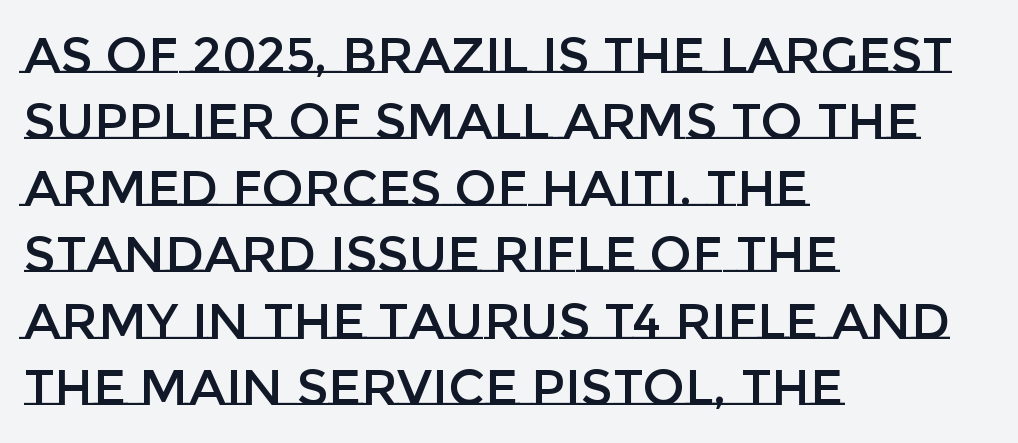
{"italic": "no", "width": "normal", "stroke_contrast": "low", "x_height": "large", "monospaced": "no", "underline": "no", "align": "left", "line_spacing": "normal", "line_spacing_ratio": 1.33, "letter_spacing": "normal", "letter_spacing_em": 0.0, "glyph_px": 50}
